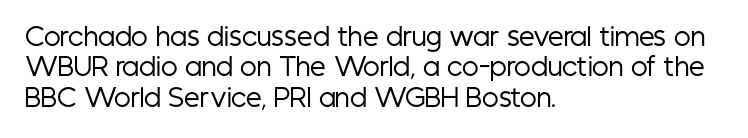
The image shows 25 px text type, upright; set left-aligned, line spacing 1.22x, normal letter spacing, not underlined.
